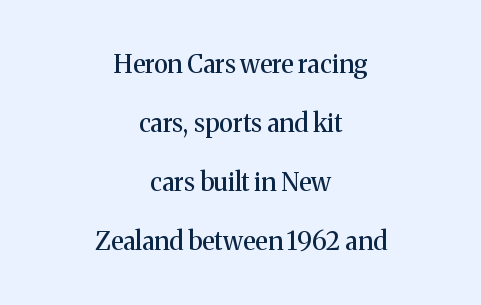
The image shows 25 px text type, upright; set centered, loose line spacing (2.36x), normal letter spacing, not underlined.
